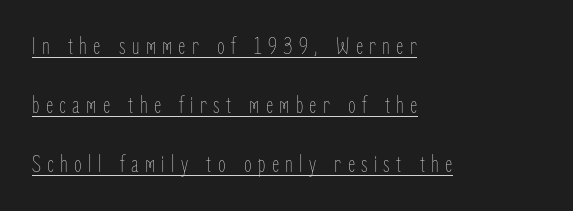
Q: Is the text bold? A: No.
Q: Is the text italic (slanted)? A: No, it is upright.
Q: Is the text underlined? A: Yes.
Q: How is the paragraph aligned? A: Left-aligned.
Q: Is the spacing between letters normal or unusually wide? A: Unusually wide.
Q: Is the spacing between lines tight, normal or loose? A: Loose.
